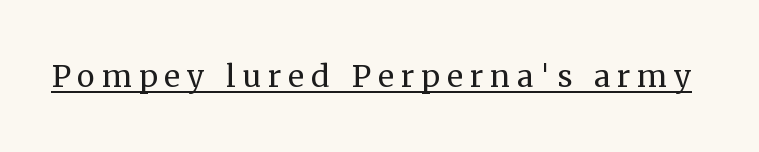
These lines were composed using upright roman letters. Font category for this specimen: serif. Every word sits above its own underline. A quiet, ordinary-to-light weight characterises the typeface.
